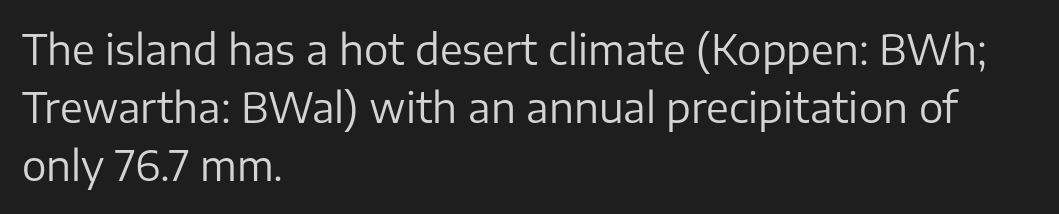
Q: Is the text bold? A: No.
Q: Is the text italic (slanted)? A: No, it is upright.
Q: Is the typeface a serif or a sans-serif typeface? A: Sans-serif.
Q: Is the text underlined? A: No.
Q: How is the paragraph aligned? A: Left-aligned.
Q: Is the spacing between letters normal or unusually wide? A: Normal.
Q: Is the spacing between lines tight, normal or loose? A: Normal.
Q: Width (condensed, normal, or wide)? A: Normal.
Q: Stroke contrast? A: Low.
Q: x-height? A: Medium.
Q: Monospaced? A: No.
